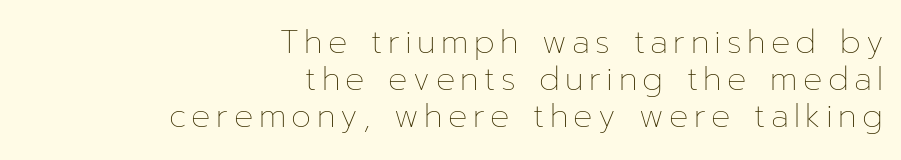
{"italic": "no", "bold": "no", "weight": "thin", "width": "normal", "stroke_contrast": "low", "x_height": "medium", "monospaced": "no", "underline": "no", "align": "right", "line_spacing_ratio": 1.16, "glyph_px": 32}
